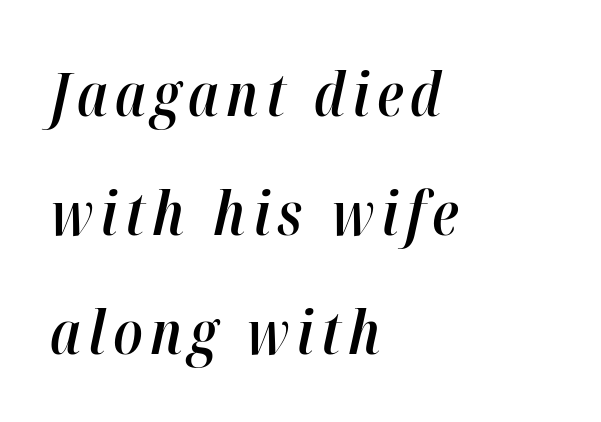
{"italic": "yes", "lean": "right", "slant_degrees": 12, "bold": "semi", "weight": "semibold", "width": "condensed", "stroke_contrast": "high", "x_height": "medium", "monospaced": "no", "underline": "no", "align": "left", "line_spacing": "loose", "line_spacing_ratio": 1.95, "glyph_px": 61}
